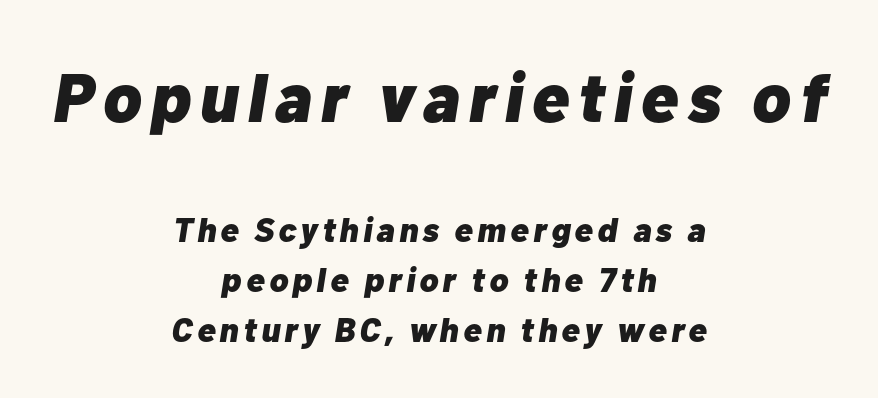
The image shows 69 px heavy type, italic (leaning right); set centered, normal line spacing (1.47x), not underlined; the first (top) block is 2.03x larger; low stroke contrast and a medium x-height.
